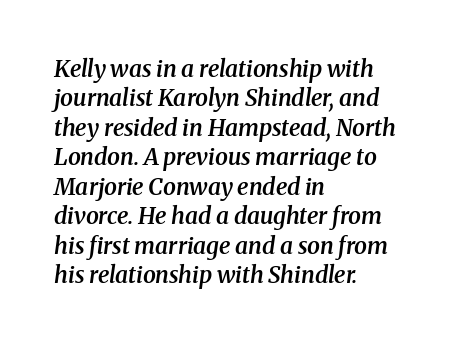
Q: Is the text bold? A: Semi-bold.
Q: Is the text italic (slanted)? A: Yes, it leans right by about 8 degrees.
Q: Is the text underlined? A: No.
Q: How is the paragraph aligned? A: Left-aligned.
Q: Is the spacing between letters normal or unusually wide? A: Normal.
Q: Is the spacing between lines tight, normal or loose? A: Normal.
